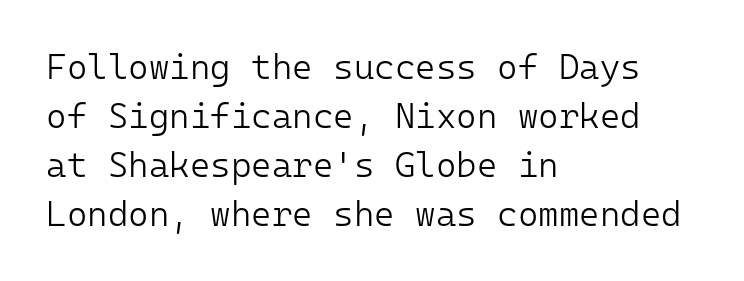
The image shows 35 px light sans-serif type, upright, monospaced; set left-aligned, normal line spacing (1.4x), normal letter spacing, not underlined; low stroke contrast and a medium x-height.
